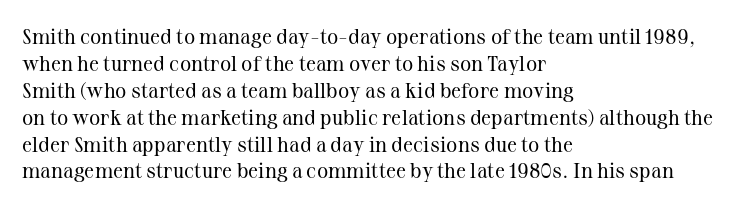
These lines keep a tight, regular rhythm from letter to letter. The rows are spaced the way most documents space them. Nothing heavy about these letters — not bold at all. A roman cut, with each character standing at attention. Check under the words: just untouched page. All the whitespace from short lines collects on the right.
